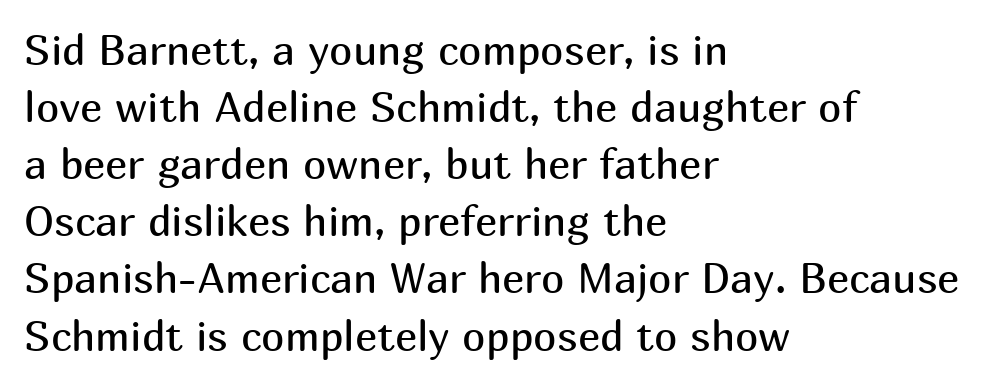
Q: Is the text bold? A: No.
Q: Is the text italic (slanted)? A: No, it is upright.
Q: Is the typeface a serif or a sans-serif typeface? A: Sans-serif.
Q: Is the text underlined? A: No.
Q: How is the paragraph aligned? A: Left-aligned.
Q: Is the spacing between letters normal or unusually wide? A: Normal.
Q: Is the spacing between lines tight, normal or loose? A: Normal.
Q: Width (condensed, normal, or wide)? A: Normal.
Q: Stroke contrast? A: Medium.
Q: x-height? A: Medium.
Q: Monospaced? A: No.
